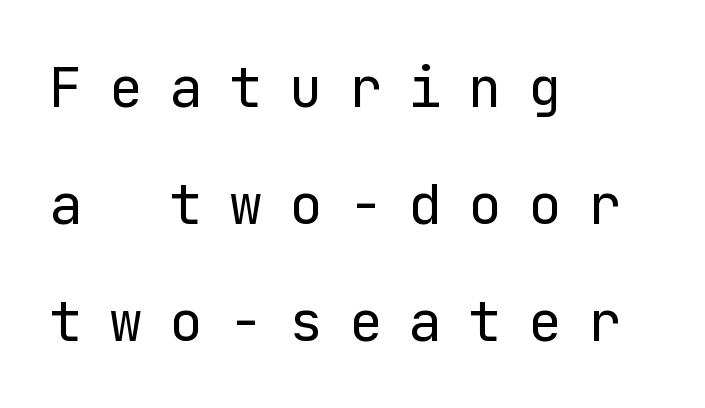
{"serif": "no", "italic": "no", "bold": "no", "weight": "regular", "width": "normal", "stroke_contrast": "low", "x_height": "medium", "underline": "no", "align": "left", "line_spacing": "loose", "line_spacing_ratio": 2.09, "letter_spacing": "wide", "letter_spacing_em": 0.47, "glyph_px": 56}
